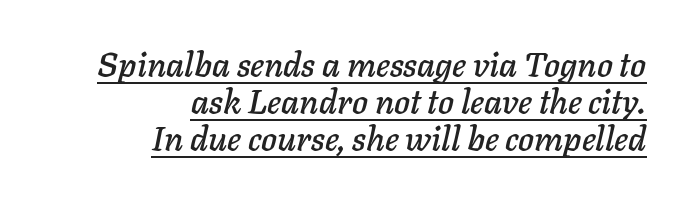
The image shows 34 px text type, italic (leaning right); set right-aligned, tight line spacing (1.09x), normal letter spacing, underlined; low stroke contrast and a medium x-height.
